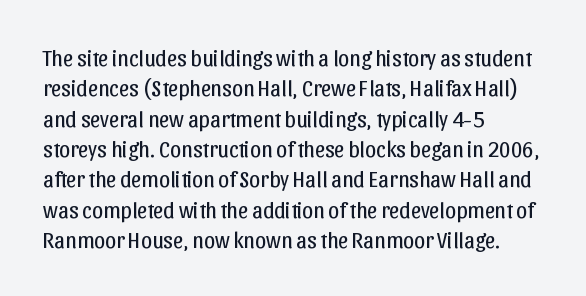
Q: Is the text bold? A: No.
Q: Is the text italic (slanted)? A: No, it is upright.
Q: Is the text underlined? A: No.
Q: How is the paragraph aligned? A: Left-aligned.
Q: Is the spacing between letters normal or unusually wide? A: Normal.
Q: Is the spacing between lines tight, normal or loose? A: Normal.
